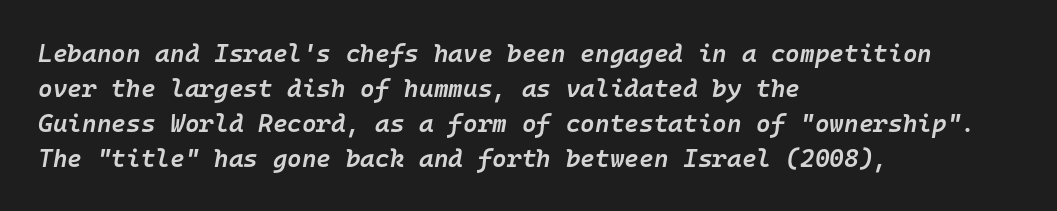
One-word summary of the alignment: left. Vertically, the passage feels balanced, rows spaced as you'd expect. The space beneath each line is pristine and unruled. Words appear dense and cohesive because spacing is normal. Slant detected: the letters are inclined. Its strokes are somewhat broadened, the hallmark of semibold type.
